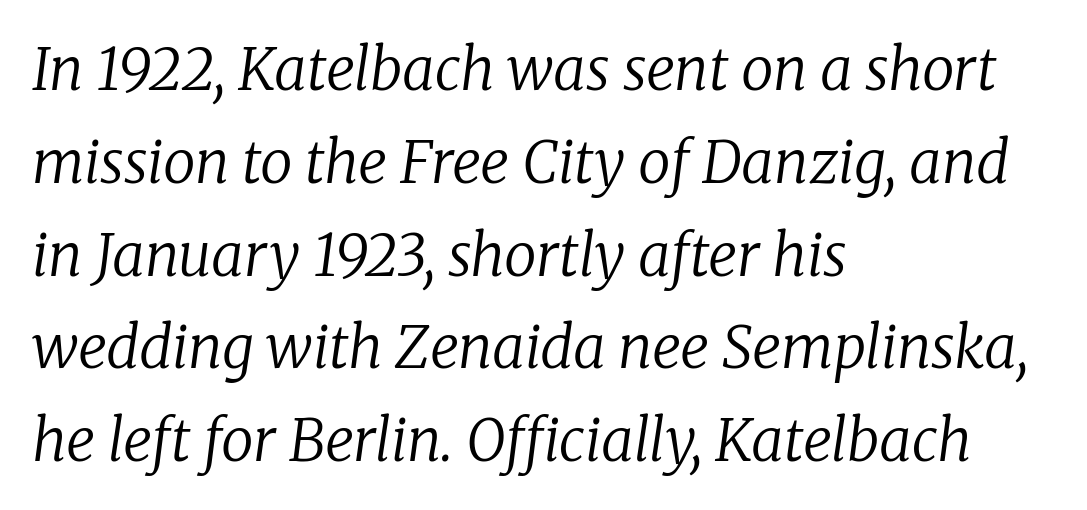
The image shows 58 px regular-weight serif type, italic (leaning right); set left-aligned, normal line spacing (1.6x), normal letter spacing, not underlined; low stroke contrast and a medium x-height.
